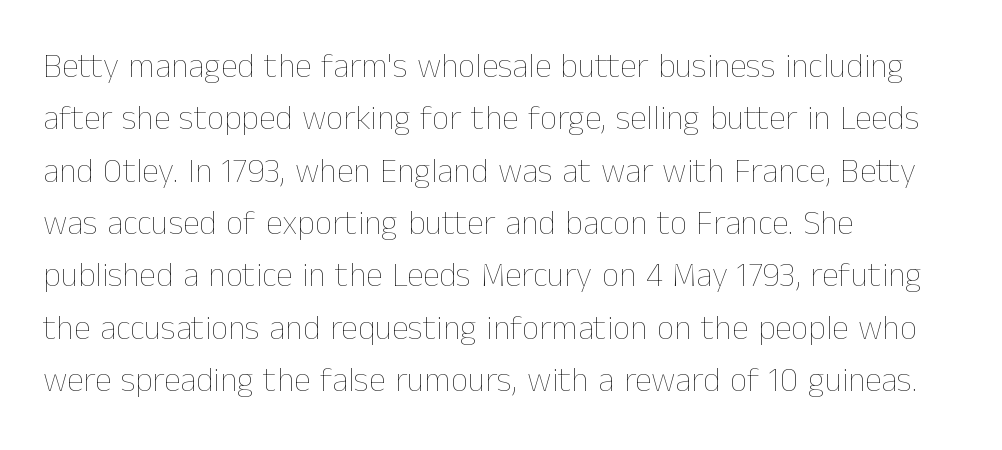
Q: Is the text bold? A: No.
Q: Is the text italic (slanted)? A: No, it is upright.
Q: Is the text underlined? A: No.
Q: How is the paragraph aligned? A: Left-aligned.
Q: Is the spacing between letters normal or unusually wide? A: Normal.
Q: Is the spacing between lines tight, normal or loose? A: Normal.
Q: Width (condensed, normal, or wide)? A: Normal.
Q: Stroke contrast? A: Low.
Q: x-height? A: Medium.
Q: Monospaced? A: No.
